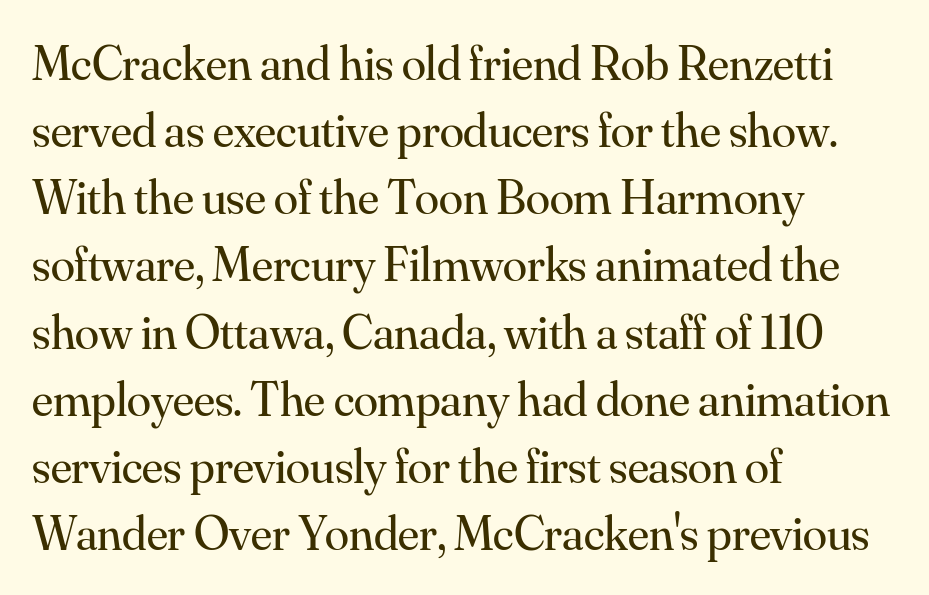
Q: Is the text bold? A: No.
Q: Is the text italic (slanted)? A: No, it is upright.
Q: Is the typeface a serif or a sans-serif typeface? A: Serif.
Q: Is the text underlined? A: No.
Q: How is the paragraph aligned? A: Left-aligned.
Q: Is the spacing between letters normal or unusually wide? A: Normal.
Q: Is the spacing between lines tight, normal or loose? A: Normal.
Q: Width (condensed, normal, or wide)? A: Normal.
Q: Stroke contrast? A: Medium.
Q: x-height? A: Small.
Q: Monospaced? A: No.
